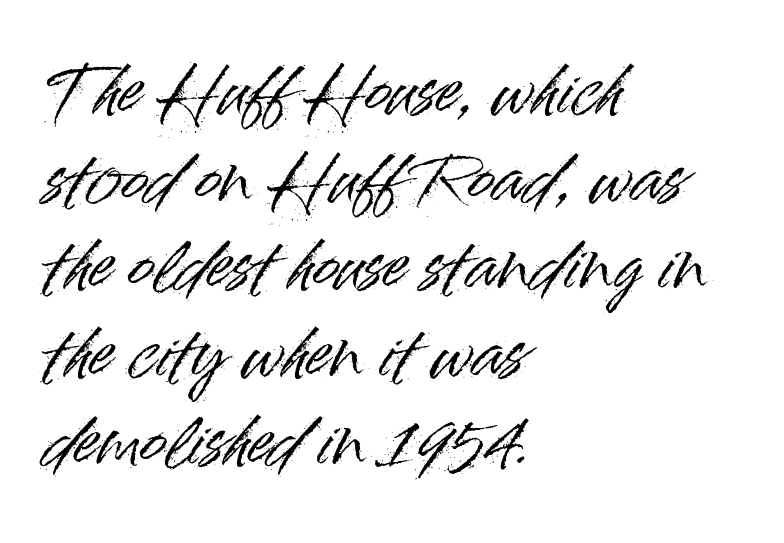
The image shows 64 px sans-serif type; set left-aligned, normal line spacing (1.37x), normal letter spacing, not underlined; high stroke contrast and a small x-height.
